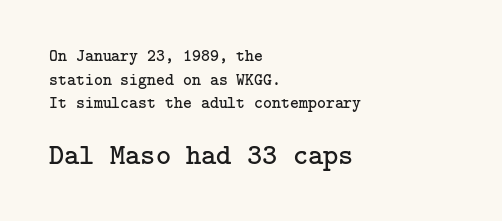
Typeset ragged right — the left edge is the straight one. There is no visible air inserted between adjacent glyphs. Examine the stroke ends and you'll spot serifs. Leading matches the norm, producing a regular column. The strokes are not fattened; the text isn't bold. The lettering holds an erect, upright posture throughout.
